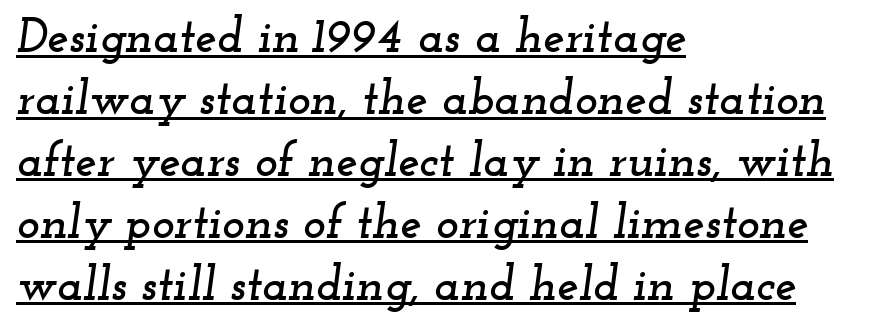
Q: Is the text italic (slanted)? A: Yes, it leans right by about 12 degrees.
Q: Is the typeface a serif or a sans-serif typeface? A: Serif.
Q: Is the text underlined? A: Yes.
Q: How is the paragraph aligned? A: Left-aligned.
Q: Is the spacing between letters normal or unusually wide? A: Normal.
Q: Is the spacing between lines tight, normal or loose? A: Normal.
Q: Width (condensed, normal, or wide)? A: Wide.
Q: Stroke contrast? A: Low.
Q: x-height? A: Small.
Q: Monospaced? A: No.
